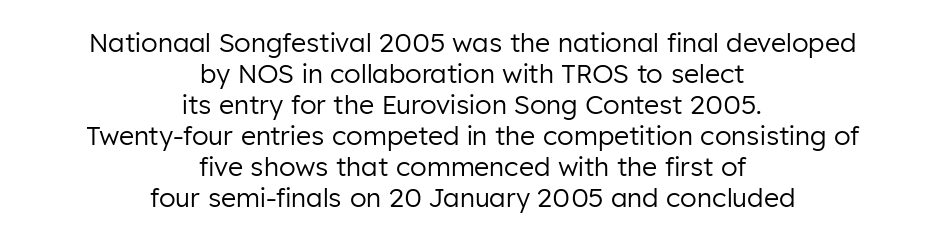
Nothing unusual about the tracking: characters are spaced as the font intends. No heavy texture on the line: the type isn't bold. The baseline area is clear. The rendering positions every line midway between the sides.
